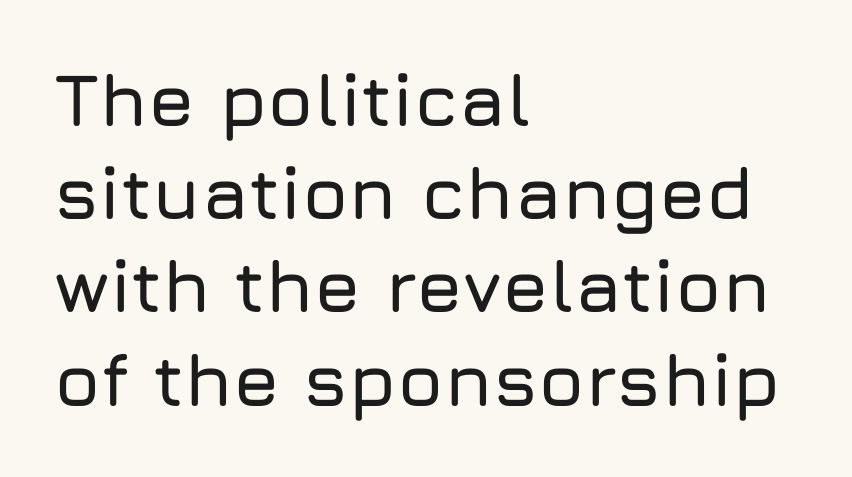
Q: Is the text italic (slanted)? A: No, it is upright.
Q: Is the typeface a serif or a sans-serif typeface? A: Sans-serif.
Q: Is the text underlined? A: No.
Q: How is the paragraph aligned? A: Left-aligned.
Q: Is the spacing between letters normal or unusually wide? A: Normal.
Q: Is the spacing between lines tight, normal or loose? A: Normal.
Q: Width (condensed, normal, or wide)? A: Normal.
Q: Stroke contrast? A: Low.
Q: x-height? A: Medium.
Q: Monospaced? A: No.
